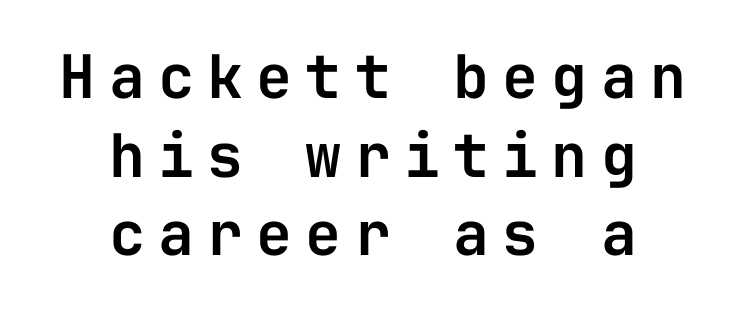
What's the leading like? Ordinary, nothing unusual. The gap between lines stays unmarked. Compared with a flush-left layout, this one balances lines on the center instead. Posture: upright roman. Loose tracking; the words dissolve into strings of separated letters.
